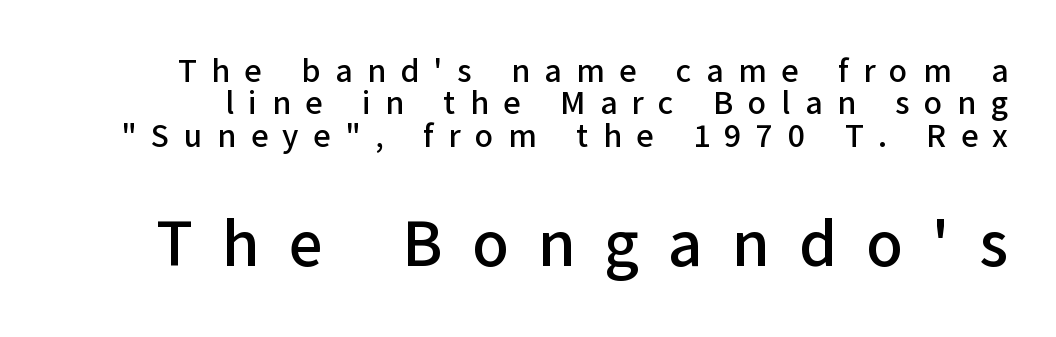
Whoever set this made the second block the dominant, larger element. Looks like regular typesetting: each glyph gets only the width it needs. This rendering employs a face without finishing strokes, i.e., a sans-serif. The type sits square on the baseline with zero lean. A typesetter would call this heavily tracked-out type.
